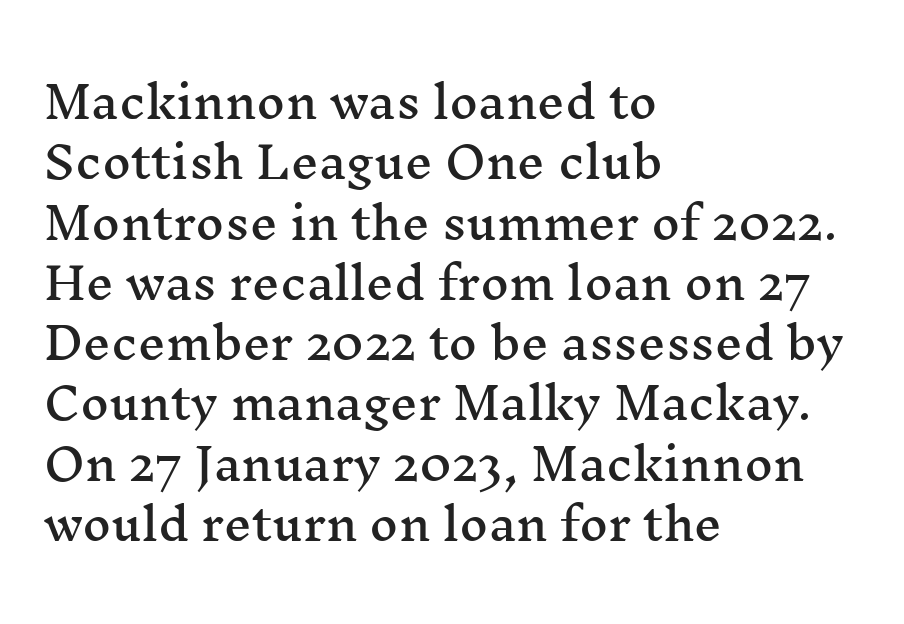
{"serif": "yes", "italic": "no", "width": "wide", "stroke_contrast": "medium", "x_height": "medium", "monospaced": "no", "underline": "no", "align": "left", "line_spacing": "normal", "line_spacing_ratio": 1.37, "letter_spacing": "normal", "letter_spacing_em": 0.0, "glyph_px": 44}
